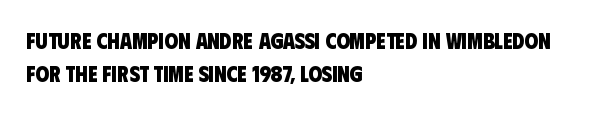
The image shows 22 px bold type; set left-aligned, normal line spacing (1.5x), normal letter spacing, not underlined.
